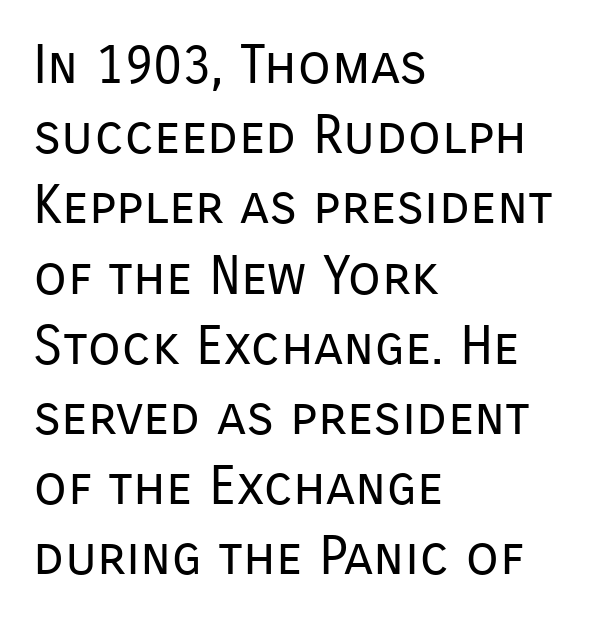
The image shows 54 px regular-weight sans-serif type, upright; set left-aligned, normal line spacing (1.3x), normal letter spacing, not underlined; low stroke contrast and a medium x-height.
